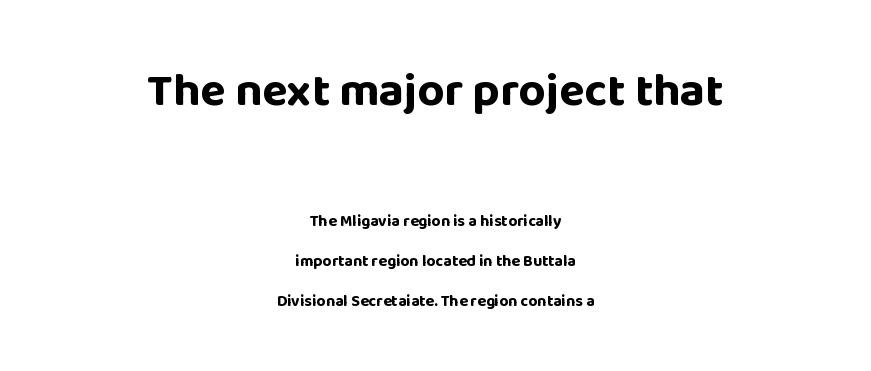
{"serif": "no", "italic": "no", "bold": "yes", "weight": "bold", "width": "normal", "stroke_contrast": "low", "x_height": "large", "monospaced": "no", "underline": "no", "align": "center", "line_spacing": "loose", "line_spacing_ratio": 2.48, "letter_spacing": "normal", "letter_spacing_em": 0.0, "larger_block": "first", "size_ratio": 2.94, "glyph_px": 47}
